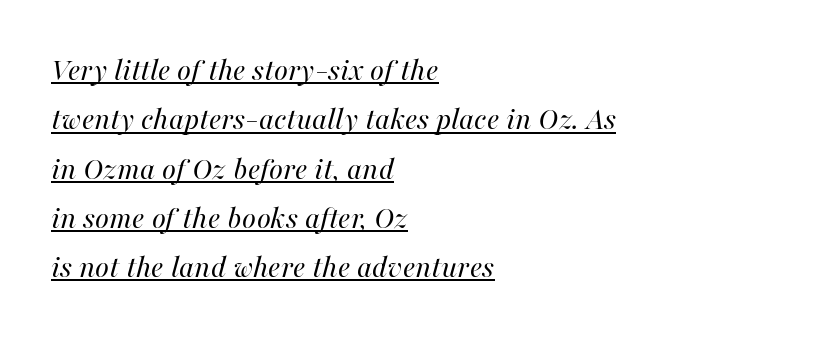
Q: Is the text bold? A: No.
Q: Is the text italic (slanted)? A: Yes, it leans right by about 16 degrees.
Q: Is the text underlined? A: Yes.
Q: How is the paragraph aligned? A: Left-aligned.
Q: Is the spacing between letters normal or unusually wide? A: Normal.
Q: Is the spacing between lines tight, normal or loose? A: Normal.
Q: Width (condensed, normal, or wide)? A: Normal.
Q: Stroke contrast? A: High.
Q: x-height? A: Medium.
Q: Monospaced? A: No.
